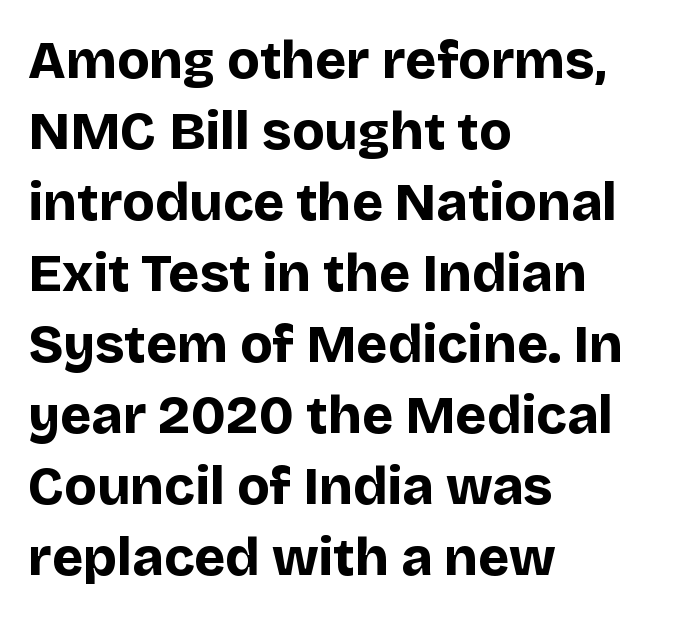
The image shows 53 px bold sans-serif type, upright; set left-aligned, normal line spacing (1.34x), normal letter spacing, not underlined; low stroke contrast and a large x-height.
